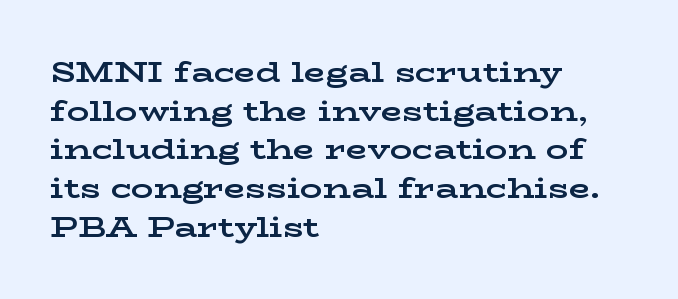
Q: Is the text bold? A: Yes.
Q: Is the text italic (slanted)? A: No, it is upright.
Q: Is the typeface a serif or a sans-serif typeface? A: Serif.
Q: Is the text underlined? A: No.
Q: How is the paragraph aligned? A: Left-aligned.
Q: Is the spacing between letters normal or unusually wide? A: Normal.
Q: Is the spacing between lines tight, normal or loose? A: Normal.
Q: Width (condensed, normal, or wide)? A: Wide.
Q: Stroke contrast? A: Low.
Q: x-height? A: Medium.
Q: Monospaced? A: No.
